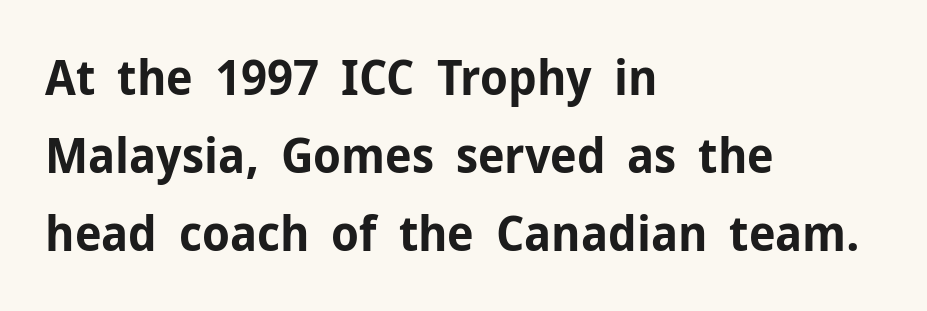
Spacing verdict: proportional, widths tailored to each character. Posture: vertical. Students, this is bold: see how much ink each stroke carries. Normally led — the rows are evenly, conventionally spaced.
